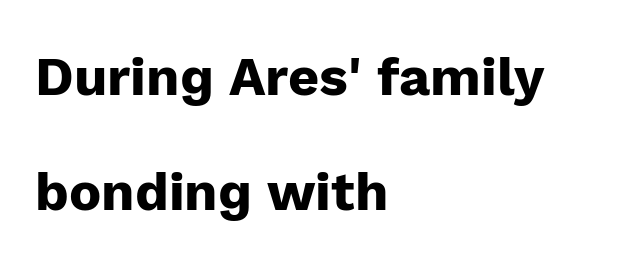
Q: Is the text bold? A: Yes.
Q: Is the text italic (slanted)? A: No, it is upright.
Q: Is the typeface a serif or a sans-serif typeface? A: Sans-serif.
Q: Is the text underlined? A: No.
Q: How is the paragraph aligned? A: Left-aligned.
Q: Is the spacing between letters normal or unusually wide? A: Normal.
Q: Is the spacing between lines tight, normal or loose? A: Loose.
Q: Width (condensed, normal, or wide)? A: Normal.
Q: Stroke contrast? A: Low.
Q: x-height? A: Medium.
Q: Monospaced? A: No.
